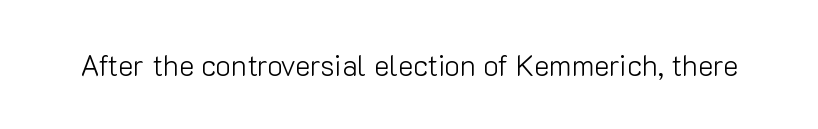
Q: Is the text bold? A: No.
Q: Is the text italic (slanted)? A: No, it is upright.
Q: Is the typeface a serif or a sans-serif typeface? A: Sans-serif.
Q: Is the text underlined? A: No.
Q: Is the spacing between letters normal or unusually wide? A: Normal.
Q: Width (condensed, normal, or wide)? A: Normal.
Q: Stroke contrast? A: Low.
Q: x-height? A: Medium.
Q: Monospaced? A: No.
